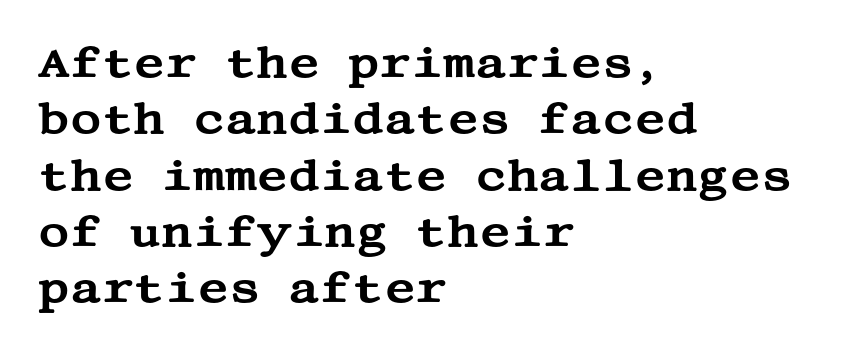
{"serif": "yes", "italic": "no", "width": "wide", "stroke_contrast": "medium", "x_height": "large", "underline": "no", "align": "left", "line_spacing": "normal", "line_spacing_ratio": 1.31, "letter_spacing": "normal", "letter_spacing_em": 0.0, "glyph_px": 43}
